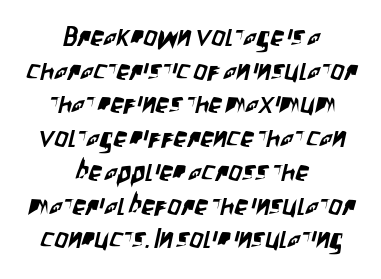
Q: Is the text underlined? A: No.
Q: How is the paragraph aligned? A: Centered.
Q: Is the spacing between letters normal or unusually wide? A: Normal.
Q: Is the spacing between lines tight, normal or loose? A: Normal.
